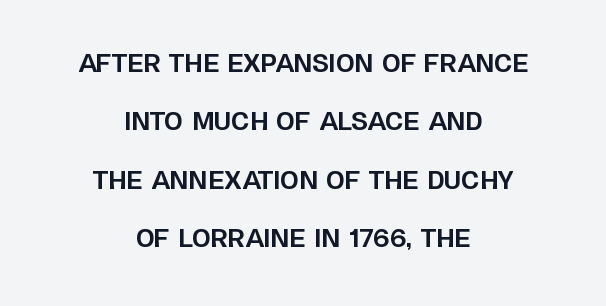
Tracking value appears to be zero — textbook default spacing. Typeset on center — no edge is straight. In terms of leading, this rendering errs on the spacious side. Every character sits straight up, as roman type does. Letters rest on an invisible, unmarked baseline. Weight: bold.
